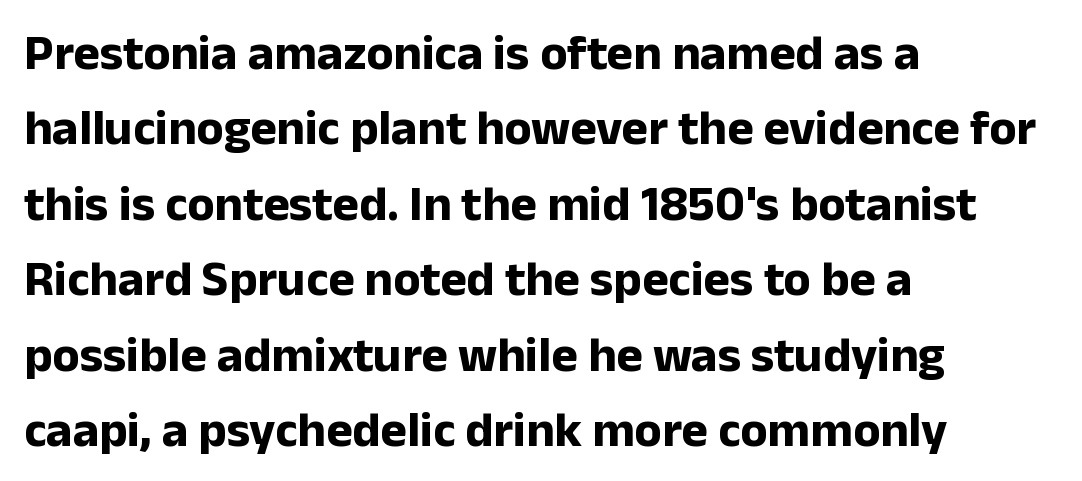
You could not count columns in this text — the font is proportionally spaced. Check where the strokes stop: nothing finishes them off — pure sans. Left-aligned paragraph, ragged on the right. Descenders are the only things crossing below the line. Caption: standard tracking, unaltered.
